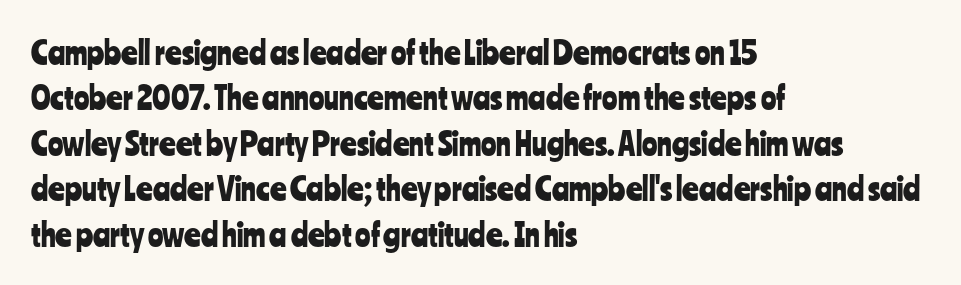
{"serif": "no", "italic": "no", "width": "condensed", "stroke_contrast": "low", "x_height": "medium", "monospaced": "no", "underline": "no", "align": "left", "line_spacing": "normal", "line_spacing_ratio": 1.42, "letter_spacing": "normal", "letter_spacing_em": 0.0, "glyph_px": 32}
